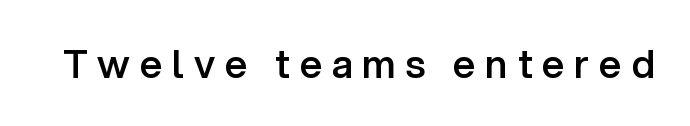
The passage shown is typed in a proportional face where columns would drift. Type style note: lacks serifs. In terms of weight, the rendering is demibold, just under bold. A bare baseline throughout the passage. Rendered with straight, roman letterforms.
